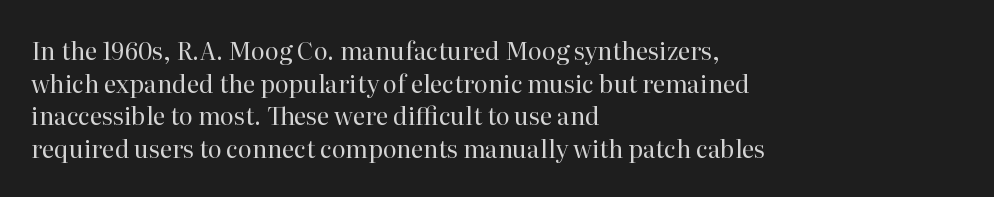
The image shows 24 px text type, upright; set left-aligned, normal line spacing (1.36x), normal letter spacing, not underlined.
